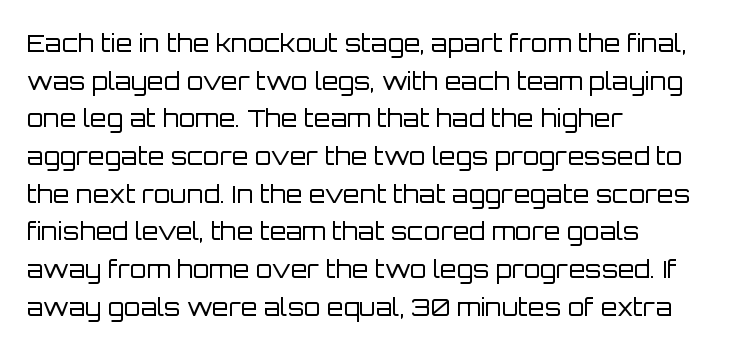
The setting favours the left margin, as ordinary paragraphs usually do. The face looks like a standard text weight, possibly lighter. Each row of text sits above clean, open space. Posture: straight, roman, zero tilt.
